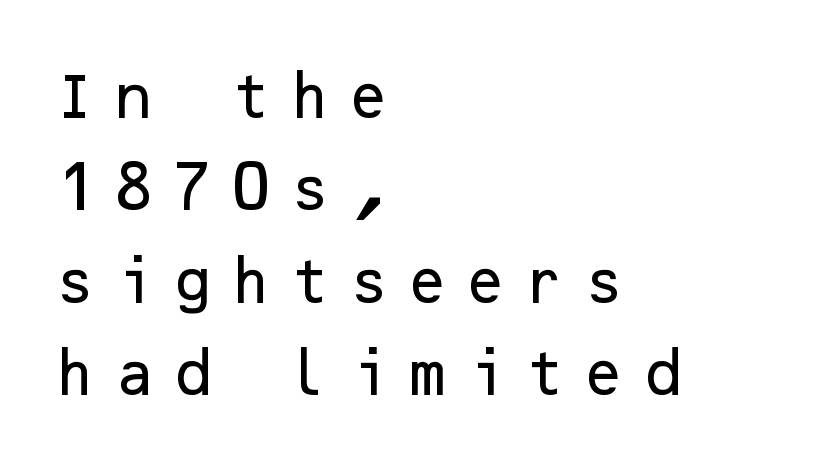
Q: Is the text italic (slanted)? A: No, it is upright.
Q: Is the typeface a serif or a sans-serif typeface? A: Sans-serif.
Q: Is the text underlined? A: No.
Q: How is the paragraph aligned? A: Left-aligned.
Q: Is the spacing between letters normal or unusually wide? A: Unusually wide.
Q: Width (condensed, normal, or wide)? A: Normal.
Q: Stroke contrast? A: Low.
Q: x-height? A: Medium.
